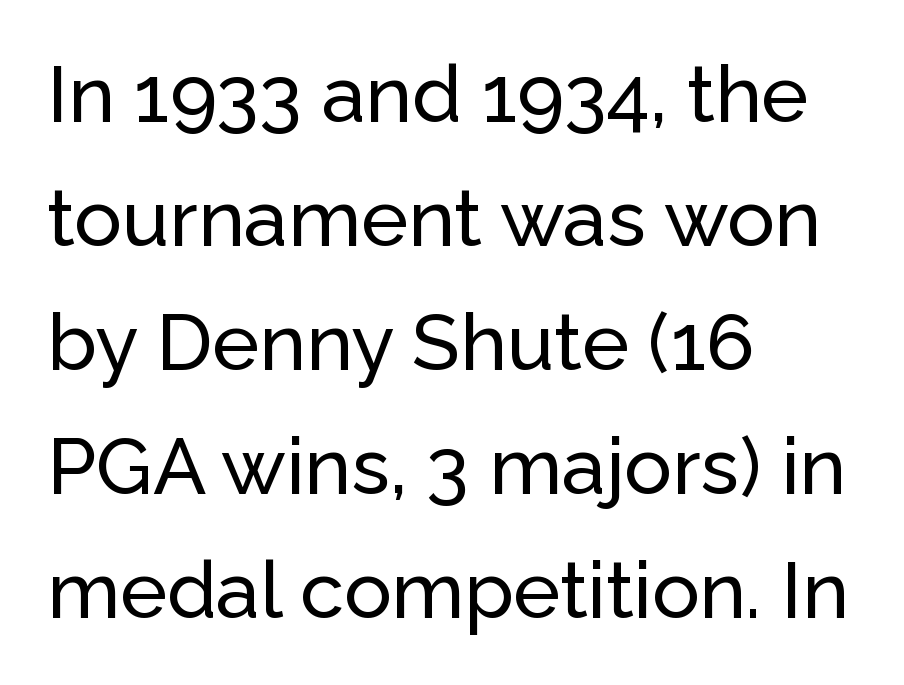
Q: Is the text italic (slanted)? A: No, it is upright.
Q: Is the typeface a serif or a sans-serif typeface? A: Sans-serif.
Q: Is the text underlined? A: No.
Q: How is the paragraph aligned? A: Left-aligned.
Q: Is the spacing between letters normal or unusually wide? A: Normal.
Q: Is the spacing between lines tight, normal or loose? A: Normal.
Q: Width (condensed, normal, or wide)? A: Normal.
Q: Stroke contrast? A: Low.
Q: x-height? A: Medium.
Q: Monospaced? A: No.
